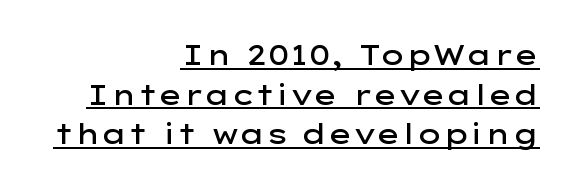
{"italic": "no", "bold": "semi", "underline": "yes", "align": "right", "line_spacing": "normal", "line_spacing_ratio": 1.47, "letter_spacing": "normal", "letter_spacing_em": 0.0, "glyph_px": 27}
